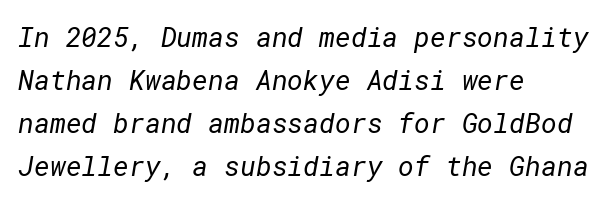
The strokes carry an ordinary text weight at most. Lines of text with bare space underneath. Summary of vertical rhythm: regular, with standard interline spacing. The setting favours the left margin, as ordinary paragraphs usually do. The gaps between neighbouring characters are ordinary and unremarkable.
